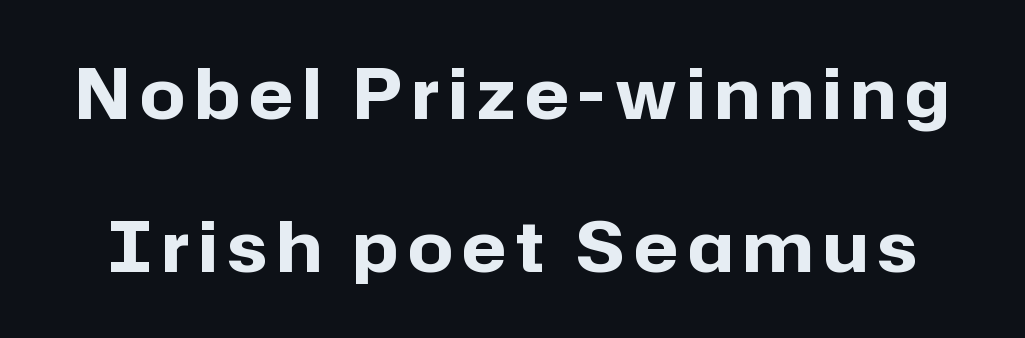
Leading: increased. Designer's note — italics off, roman on. Does the weight exceed regular? Yes, all the way to bold. Anything drawn beneath the words? Only blank space.
